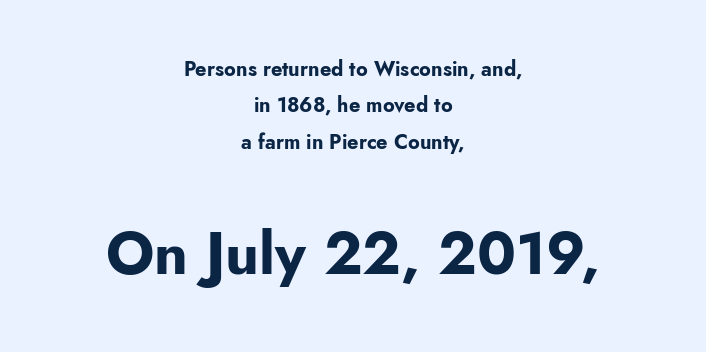
The image shows 59 px bold sans-serif type, upright; set centered, line spacing 1.82x, normal letter spacing, not underlined; the second (bottom) block is 2.95x larger; low stroke contrast and a small x-height.
